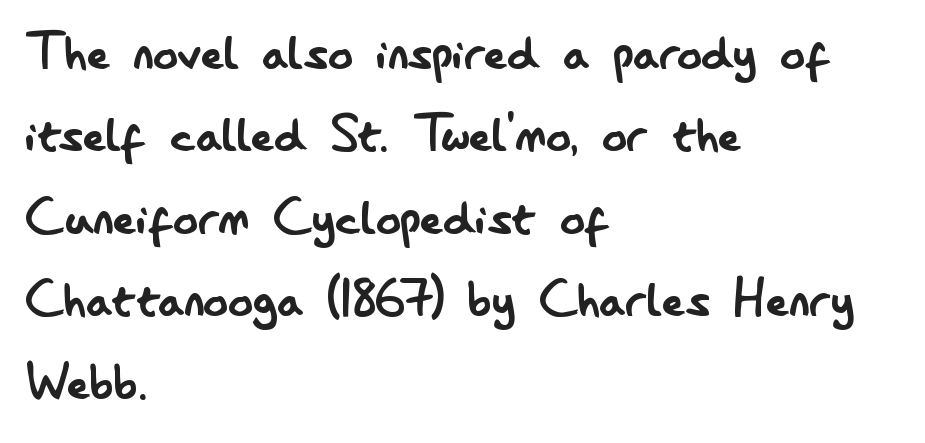
{"serif": "no", "italic": "no", "bold": "no", "weight": "regular", "width": "condensed", "stroke_contrast": "low", "x_height": "small", "monospaced": "no", "underline": "no", "align": "left", "line_spacing": "normal", "line_spacing_ratio": 1.33, "letter_spacing": "normal", "letter_spacing_em": 0.0, "glyph_px": 62}
